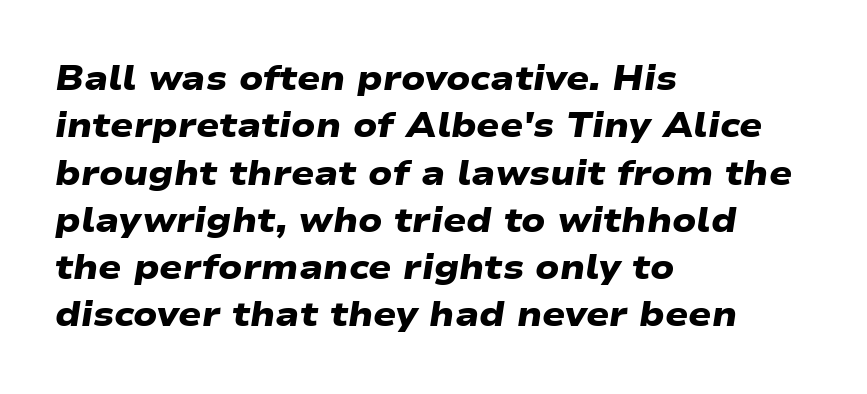
Q: Is the text bold? A: Yes.
Q: Is the typeface a serif or a sans-serif typeface? A: Sans-serif.
Q: Is the text underlined? A: No.
Q: How is the paragraph aligned? A: Left-aligned.
Q: Is the spacing between letters normal or unusually wide? A: Normal.
Q: Is the spacing between lines tight, normal or loose? A: Normal.
Q: Width (condensed, normal, or wide)? A: Wide.
Q: Stroke contrast? A: Low.
Q: x-height? A: Medium.
Q: Monospaced? A: No.
